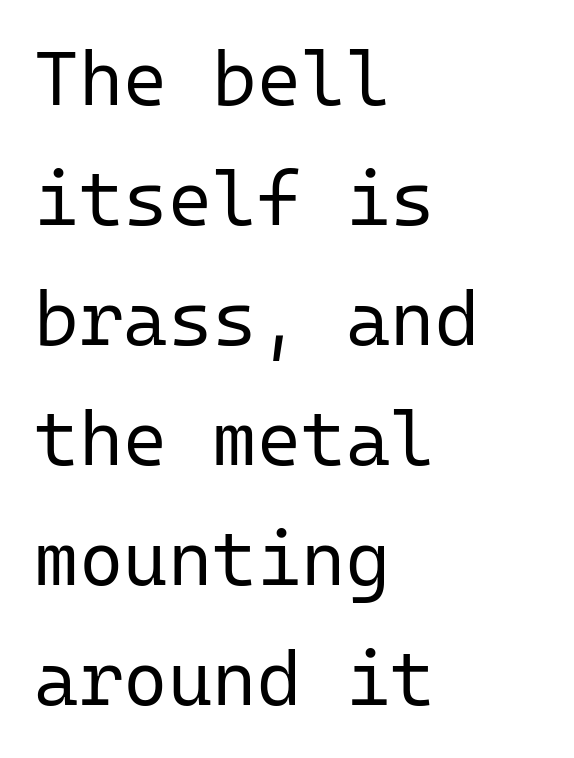
Caption: standard tracking, unaltered. Honestly, the row spacing looks completely unremarkable. Every stem runs plumb, perpendicular to the baseline. The ragged edge is on the right, which tells us the setting is flush left. Fixed-width glyphs throughout — classic coding-font behaviour. Ink coverage per letter is moderate at most.
